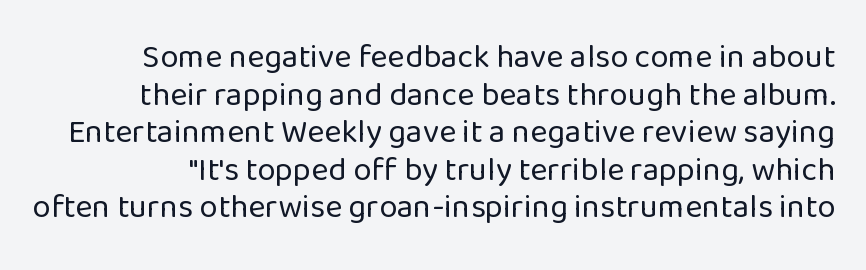
These lines huddle together more closely than default settings would place them. Note the varied advance widths — an 'i' is clearly narrower than an 'm'. The area under the type is left untouched. A typesetter would call this zero additional tracking. The strokes are not fattened; the text isn't bold.
